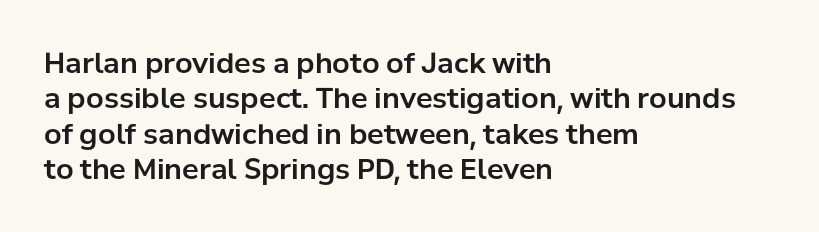
The image shows 28 px sans-serif type, upright; set left-aligned, normal line spacing (1.26x), normal letter spacing, not underlined; low stroke contrast and a medium x-height.
